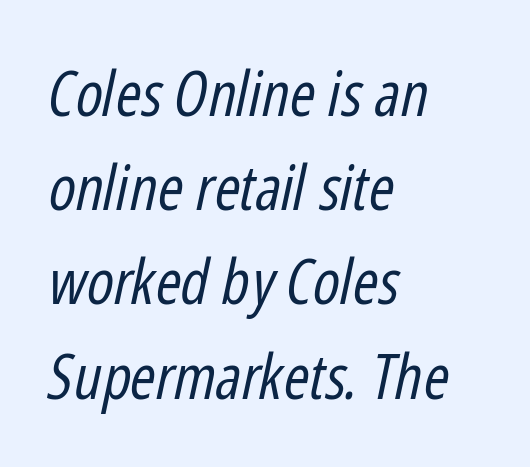
{"italic": "yes", "lean": "right", "slant_degrees": 12, "bold": "no", "weight": "regular", "width": "condensed", "stroke_contrast": "low", "x_height": "medium", "monospaced": "no", "underline": "no", "align": "left", "line_spacing": "normal", "line_spacing_ratio": 1.52, "letter_spacing": "normal", "letter_spacing_em": 0.0, "glyph_px": 62}
